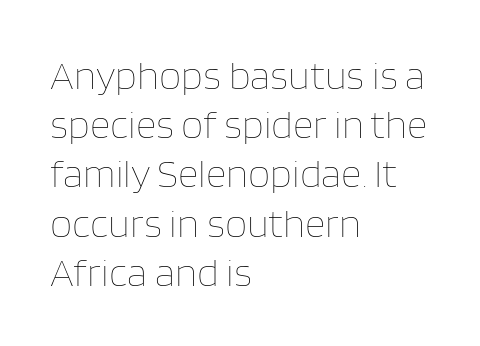
Q: Is the text bold? A: No.
Q: Is the text italic (slanted)? A: No, it is upright.
Q: Is the text underlined? A: No.
Q: How is the paragraph aligned? A: Left-aligned.
Q: Is the spacing between letters normal or unusually wide? A: Normal.
Q: Width (condensed, normal, or wide)? A: Normal.
Q: Stroke contrast? A: Low.
Q: x-height? A: Large.
Q: Monospaced? A: No.
